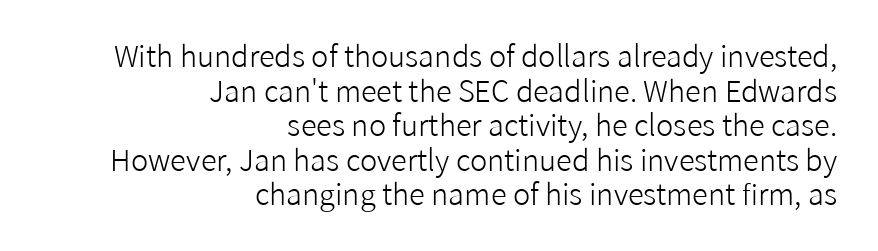
Q: Is the text bold? A: No.
Q: Is the text italic (slanted)? A: No, it is upright.
Q: Is the typeface a serif or a sans-serif typeface? A: Sans-serif.
Q: Is the text underlined? A: No.
Q: How is the paragraph aligned? A: Right-aligned.
Q: Is the spacing between letters normal or unusually wide? A: Normal.
Q: Width (condensed, normal, or wide)? A: Normal.
Q: Stroke contrast? A: Low.
Q: x-height? A: Medium.
Q: Monospaced? A: No.
